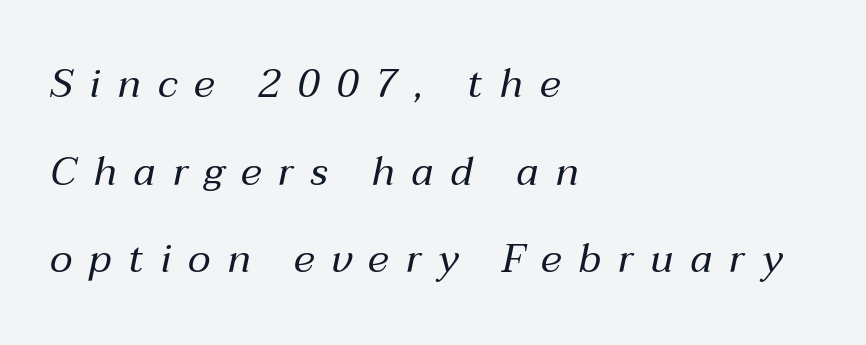
No letter is thick-stroked: the sample isn't bold. The lines in this sample share a left origin and differ only in where they stop. Leading is clearly above the norm, producing a sparse column. Would a proofreader flag this as italicized? Yes. The tracking jumps out immediately: characters are airy and widely separated. The rendering uses natural spacing where letterforms have individual widths.
